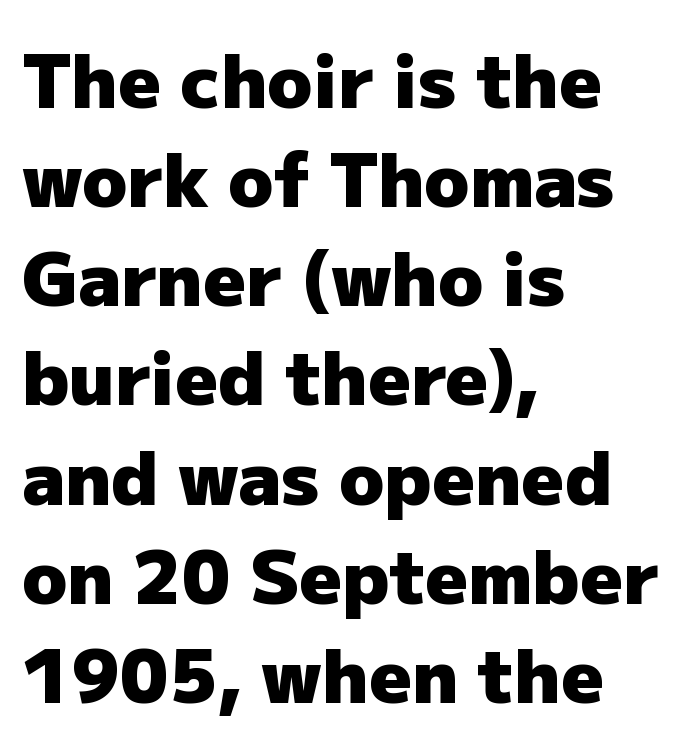
The rendering shows plain stroke endings on the letterforms — a sans-serif design. What weight is shown? A full bold with thick strokes. Unlike italic type, these characters show no tilt at all. The string is rendered with underlining switched off. Characters follow at the spacing the type designer built in.
